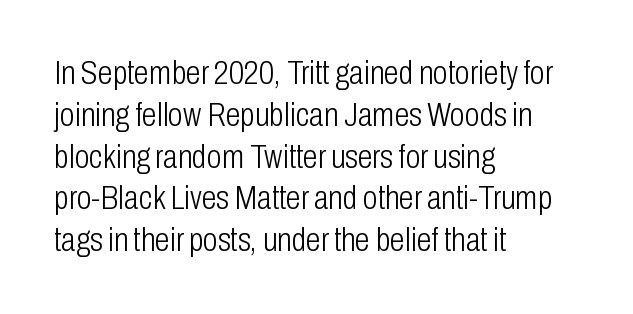
The image shows 34 px light, condensed sans-serif type, upright; set left-aligned, line spacing 1.23x, normal letter spacing, not underlined; low stroke contrast and a medium x-height.
